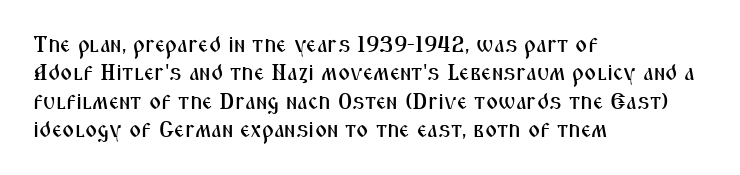
{"italic": "no", "underline": "no", "align": "left", "line_spacing_ratio": 1.23, "letter_spacing": "normal", "letter_spacing_em": 0.0, "glyph_px": 23}
